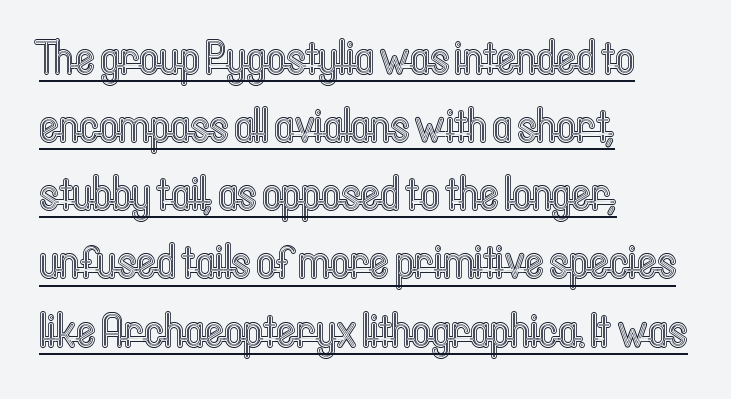
The image shows 47 px condensed type, upright; set left-aligned, normal line spacing (1.45x), normal letter spacing, underlined; a medium x-height.
